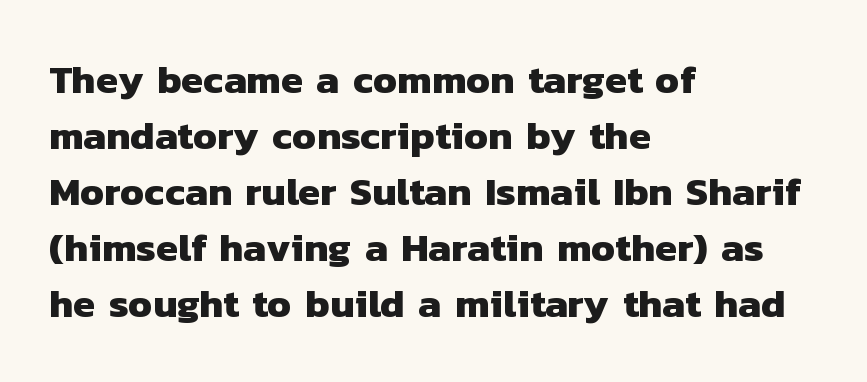
The image shows 40 px heavy sans-serif type; set left-aligned, normal line spacing (1.4x), normal letter spacing, not underlined; low stroke contrast and a medium x-height.
